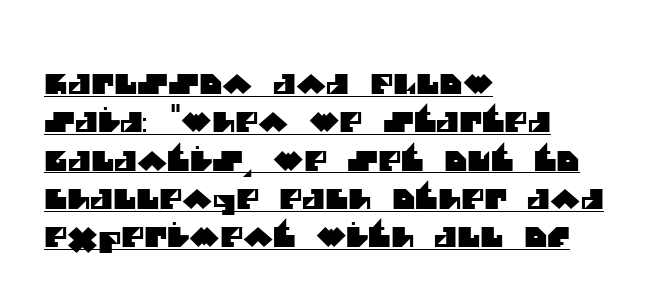
The image shows 28 px sans-serif type; set left-aligned, normal line spacing (1.37x), normal letter spacing, underlined; medium stroke contrast and a large x-height.
